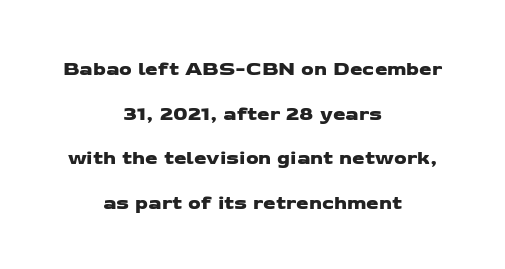
The image shows 20 px text type; set centered, loose line spacing (2.23x), normal letter spacing, not underlined.
